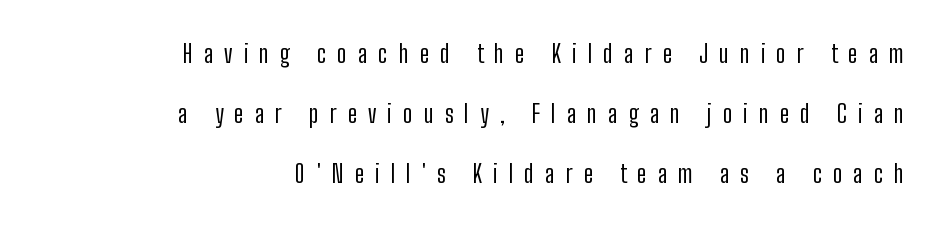
Q: Is the text bold? A: No.
Q: Is the text italic (slanted)? A: No, it is upright.
Q: Is the text underlined? A: No.
Q: How is the paragraph aligned? A: Right-aligned.
Q: Is the spacing between letters normal or unusually wide? A: Unusually wide.
Q: Is the spacing between lines tight, normal or loose? A: Loose.
